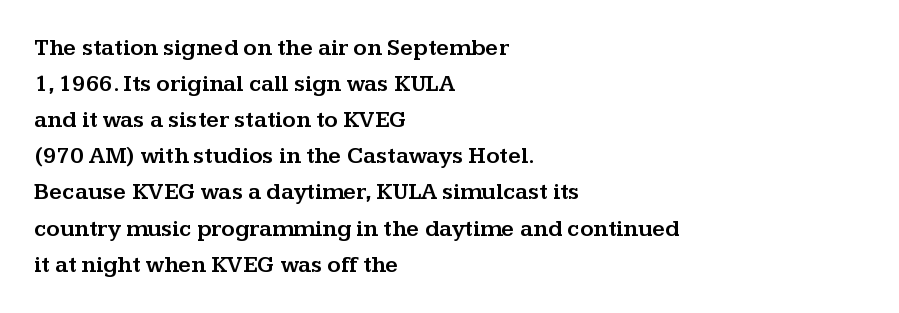
Q: Is the text italic (slanted)? A: No, it is upright.
Q: Is the text underlined? A: No.
Q: How is the paragraph aligned? A: Left-aligned.
Q: Is the spacing between letters normal or unusually wide? A: Normal.
Q: Is the spacing between lines tight, normal or loose? A: Normal.
